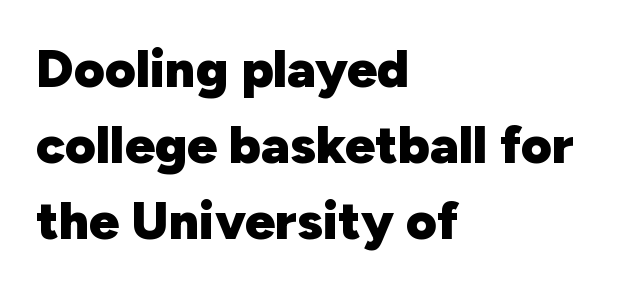
As a designer I'd log this as weight 700, bold. The words here are not underlined. In terms of leading, this rendering sits right in the middle. Inter-character spacing is left at the font's built-in metrics. The specimen reads as upright at a glance. The passage shown is typeset with a sans-serif family.
